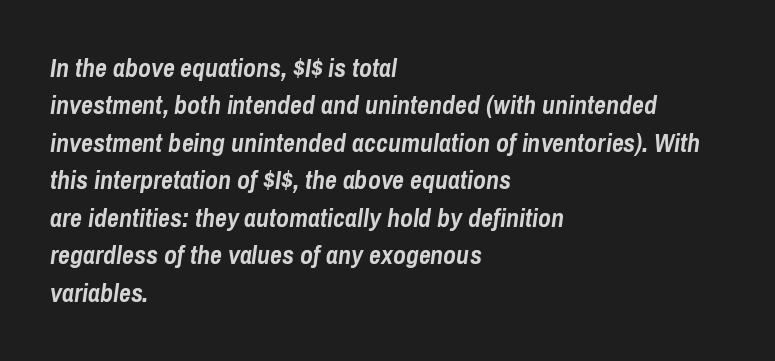
{"italic": "yes", "lean": "right", "slant_degrees": 8, "bold": "yes", "underline": "no", "align": "left", "line_spacing": "normal", "line_spacing_ratio": 1.44, "letter_spacing": "normal", "letter_spacing_em": 0.0, "glyph_px": 26}
